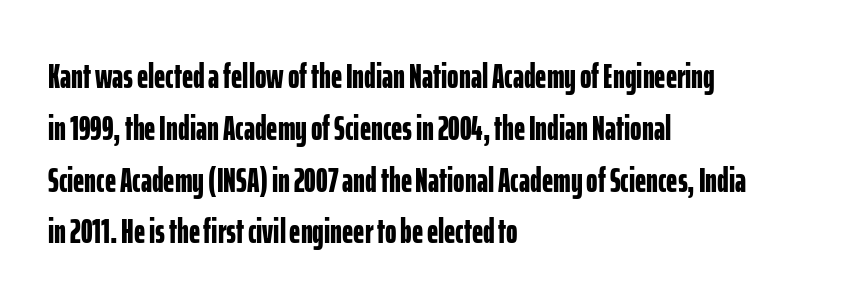
The image shows 35 px bold, condensed sans-serif type, upright; set left-aligned, normal line spacing (1.48x), normal letter spacing, not underlined; low stroke contrast and a medium x-height.
